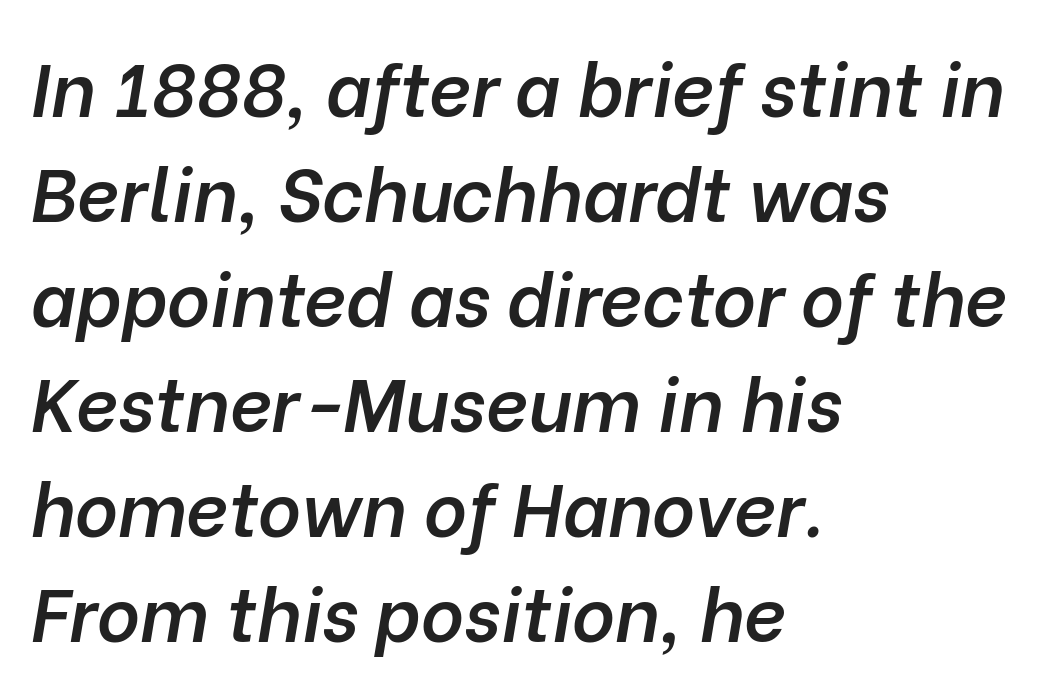
Q: Is the text bold? A: Semi-bold.
Q: Is the text italic (slanted)? A: Yes, it leans right by about 10 degrees.
Q: Is the text underlined? A: No.
Q: How is the paragraph aligned? A: Left-aligned.
Q: Is the spacing between letters normal or unusually wide? A: Normal.
Q: Is the spacing between lines tight, normal or loose? A: Normal.
Q: Width (condensed, normal, or wide)? A: Normal.
Q: Stroke contrast? A: Low.
Q: x-height? A: Medium.
Q: Monospaced? A: No.
